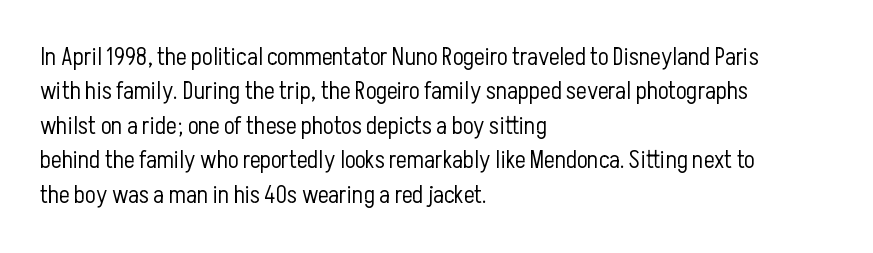
The image shows 25 px text type, upright; set left-aligned, normal line spacing (1.38x), normal letter spacing, not underlined.
